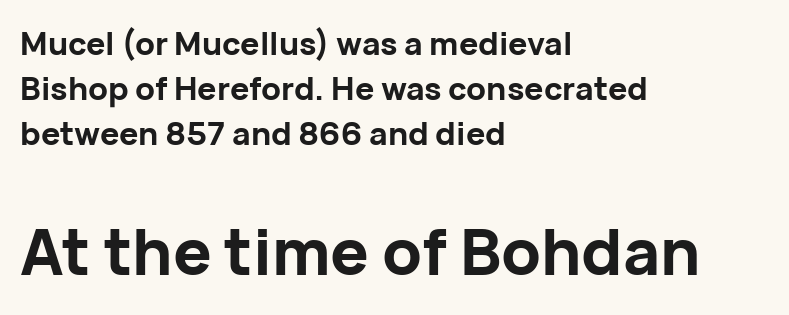
The image shows 64 px bold sans-serif type, upright; set left-aligned, normal line spacing (1.4x), normal letter spacing, not underlined; the second (bottom) block is 2.0x larger; low stroke contrast and a medium x-height.
